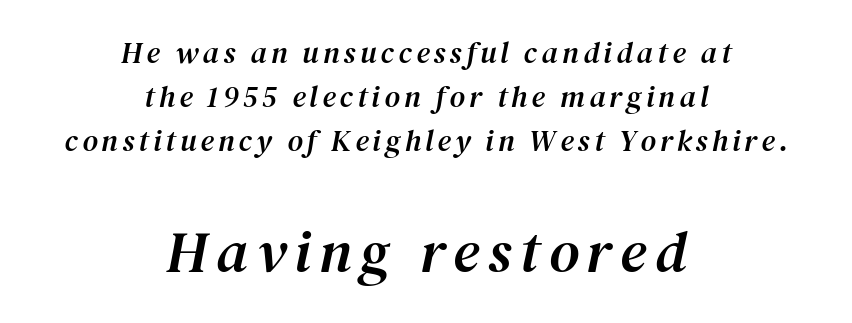
Q: Is the text italic (slanted)? A: Yes, it leans right by about 12 degrees.
Q: Is the typeface a serif or a sans-serif typeface? A: Serif.
Q: Is the text underlined? A: No.
Q: How is the paragraph aligned? A: Centered.
Q: Is the spacing between lines tight, normal or loose? A: Normal.
Q: Which block of text is set in a larger size, the first (top) or the second (bottom)? A: The second (bottom) one.
Q: Width (condensed, normal, or wide)? A: Normal.
Q: Stroke contrast? A: Medium.
Q: x-height? A: Medium.
Q: Monospaced? A: No.
